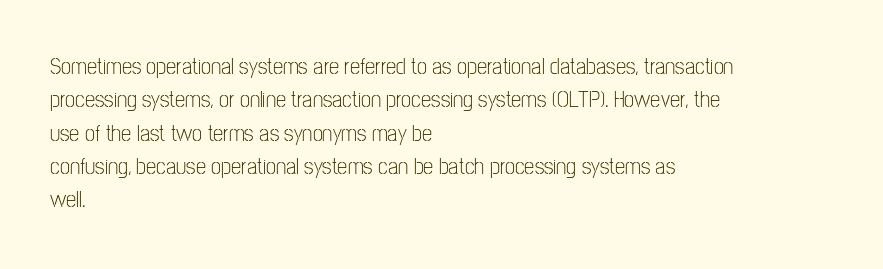
How would I describe the line gaps? Plain and ordinary. Just letters on the line, the space beneath them empty. Alignment: flush left. In terms of posture, this sample is upright.
